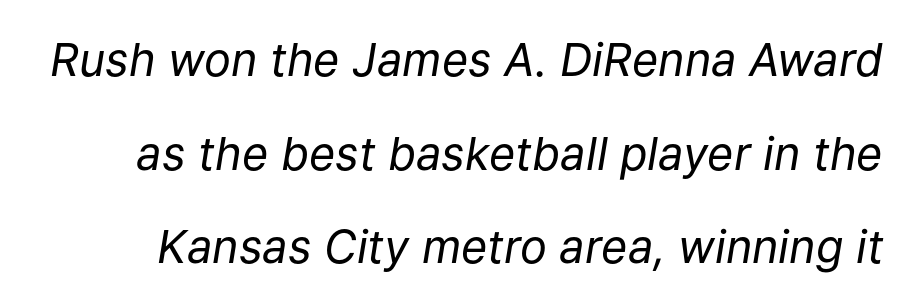
{"italic": "yes", "lean": "right", "slant_degrees": 9, "bold": "no", "weight": "regular", "width": "normal", "stroke_contrast": "low", "x_height": "medium", "monospaced": "no", "underline": "no", "line_spacing": "loose", "line_spacing_ratio": 2.08, "letter_spacing": "normal", "letter_spacing_em": 0.0, "glyph_px": 45}
